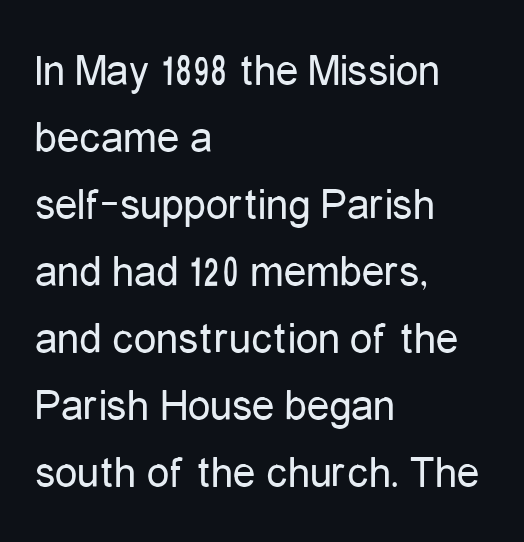
The image shows 45 px regular-weight, condensed sans-serif type, upright; set left-aligned, normal line spacing (1.49x), normal letter spacing, not underlined; low stroke contrast and a medium x-height.
